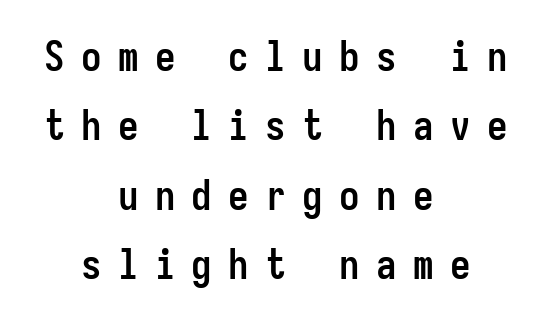
The image shows 41 px semibold, condensed sans-serif type, upright, monospaced; set centered, normal line spacing (1.69x), unusually wide letter spacing (+0.4 em), not underlined; low stroke contrast and a medium x-height.
